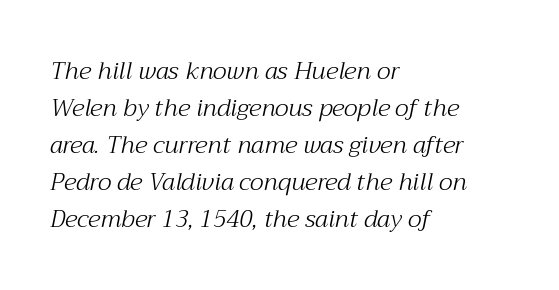
Q: Is the text bold? A: No.
Q: Is the text italic (slanted)? A: Yes, it leans right by about 12 degrees.
Q: Is the text underlined? A: No.
Q: How is the paragraph aligned? A: Left-aligned.
Q: Is the spacing between letters normal or unusually wide? A: Normal.
Q: Is the spacing between lines tight, normal or loose? A: Normal.
